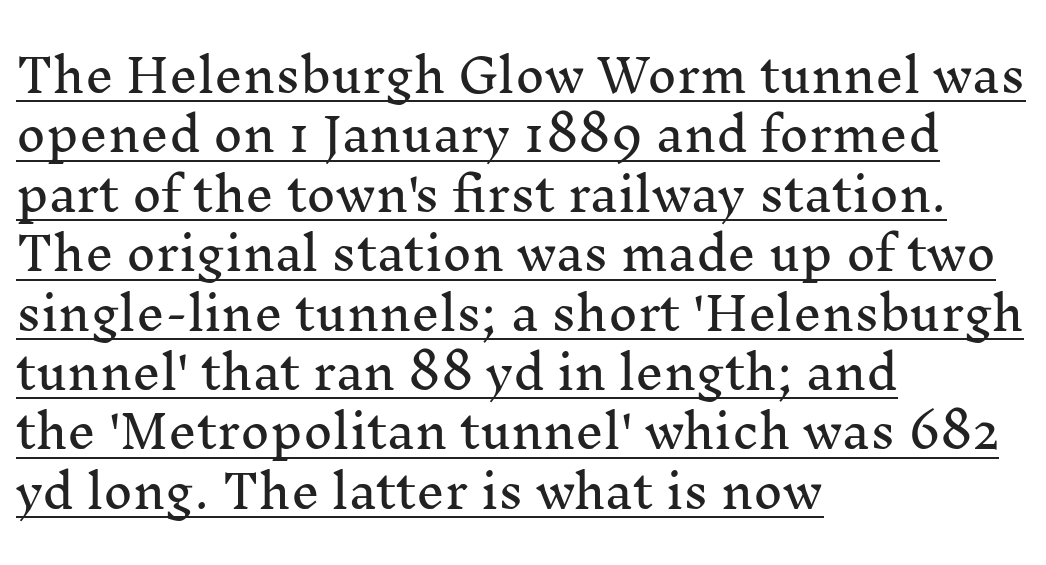
Q: Is the text italic (slanted)? A: No, it is upright.
Q: Is the typeface a serif or a sans-serif typeface? A: Serif.
Q: Is the text underlined? A: Yes.
Q: How is the paragraph aligned? A: Left-aligned.
Q: Is the spacing between letters normal or unusually wide? A: Normal.
Q: Is the spacing between lines tight, normal or loose? A: Normal.
Q: Width (condensed, normal, or wide)? A: Normal.
Q: Stroke contrast? A: Medium.
Q: x-height? A: Medium.
Q: Monospaced? A: No.
